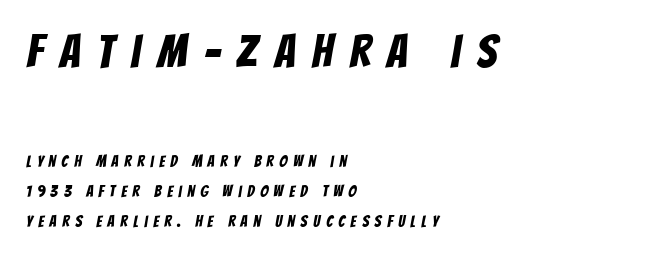
{"serif": "no", "width": "condensed", "stroke_contrast": "low", "x_height": "large", "monospaced": "no", "underline": "no", "align": "left", "line_spacing_ratio": 1.88, "letter_spacing": "wide", "letter_spacing_em": 0.36, "larger_block": "first", "size_ratio": 2.94, "glyph_px": 47}
